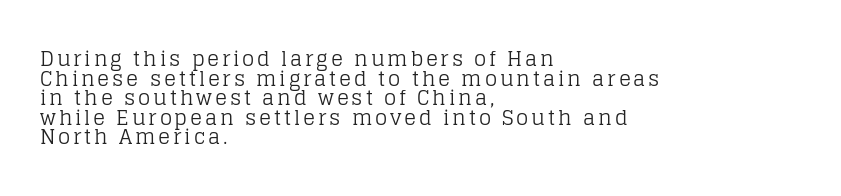
The compositor pushed each line to the left boundary. This is not heavy type; no bold has been used. Anything drawn beneath the words? Only blank space. Baseline-to-baseline distance is barely more than the letter height. This is roman type, the default non-slanted kind.
